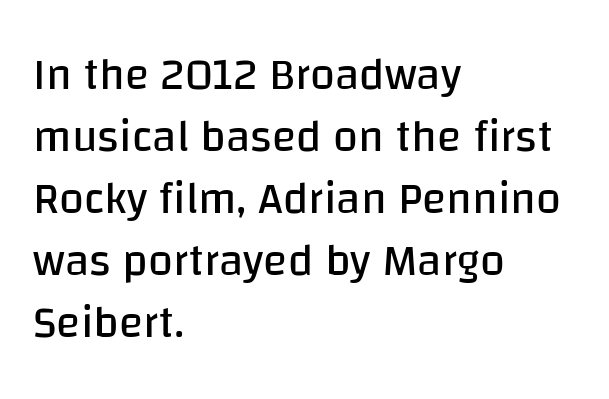
Compared with a centered layout, this one pins lines to the left instead. Does extra space separate the letters? No, they use regular spacing. The area under the type is left untouched. The letters carry no serifs — their stems end cleanly without finishing strokes. Looks like regular typesetting: each glyph gets only the width it needs. Regarding leading, the lines here are spaced in the standard way.
